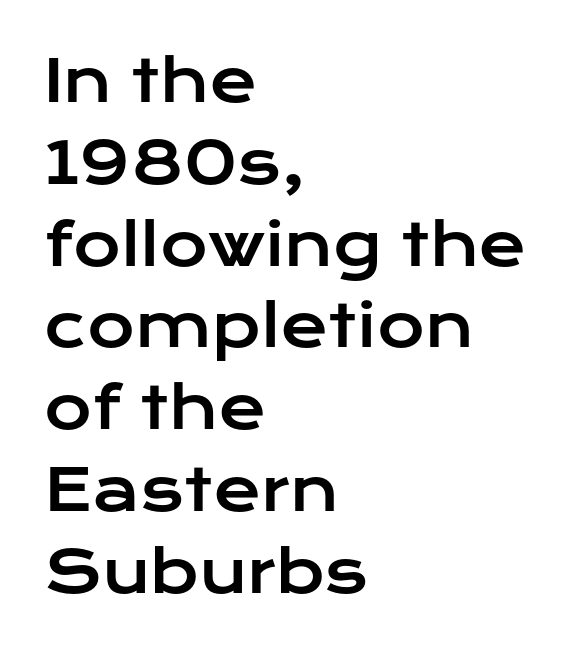
This sample is left-justified, so line endings fall wherever the words run out. Are there feet on the stems? There aren't — it's a sans. You could not count columns in this text — the font is proportionally spaced. In terms of leading, this rendering sits right in the middle.
